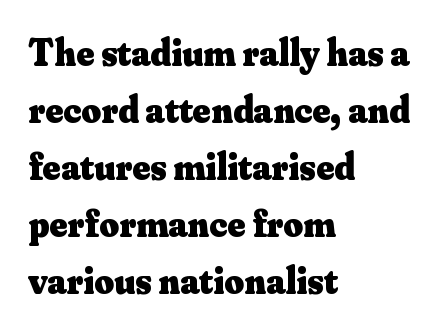
A classic flush-left, rag-right setting is used for this passage. The passage shown stacks its lines at a standard gap. Type style note: has serifs. Character widths vary here, with narrow letters taking less room than wide ones. The glyphs have the mass of a bold cut.
